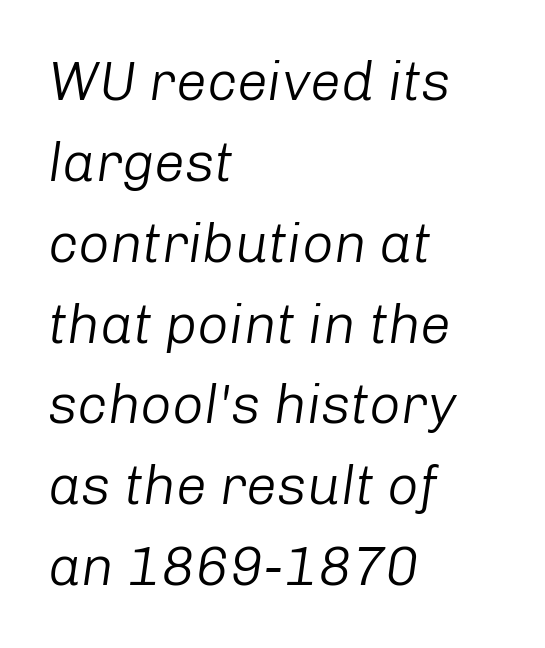
Caption: multi-line text, flush left, ragged right. A typesetter would mark this as italic. Compared with a typical body face, this is equally light or lighter still. There is no visible air inserted between adjacent glyphs. Leading matches the norm, producing a regular column.
